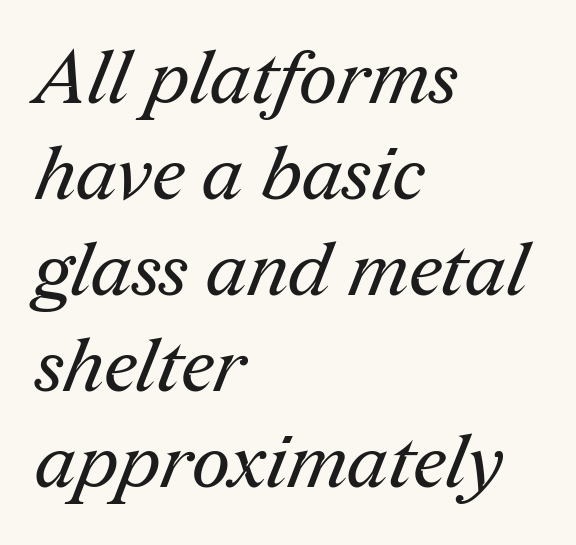
The lines in this sample share a left origin and differ only in where they stop. A light-to-regular cut is what we see here. Varying glyph widths throughout — classic text-font behaviour. How would I describe the line gaps? Plain and ordinary. Descenders are the only things crossing below the line.
